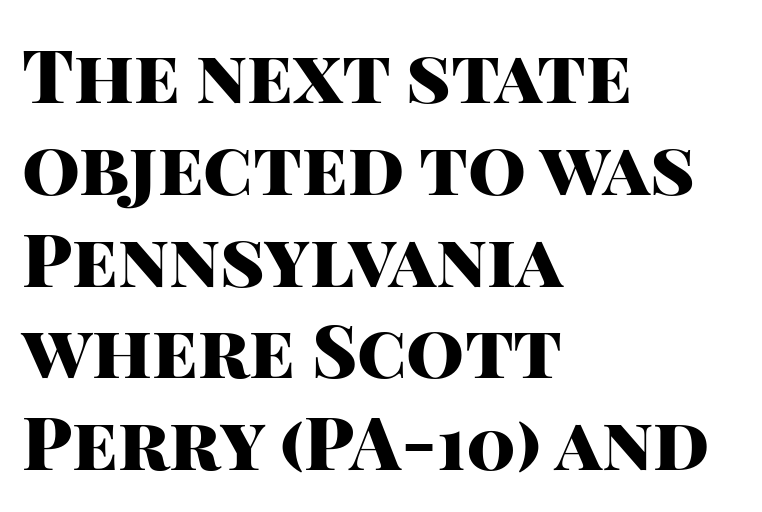
{"serif": "no", "italic": "no", "bold": "yes", "weight": "heavy", "width": "normal", "stroke_contrast": "high", "x_height": "large", "monospaced": "no", "underline": "no", "align": "left", "line_spacing_ratio": 1.24, "letter_spacing": "normal", "letter_spacing_em": 0.0, "glyph_px": 74}
